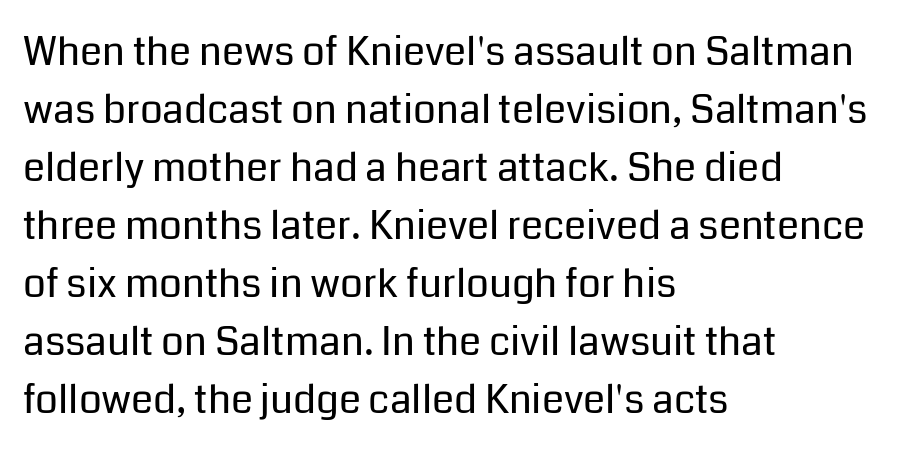
{"serif": "no", "italic": "no", "bold": "no", "weight": "regular", "width": "normal", "stroke_contrast": "low", "x_height": "medium", "monospaced": "no", "underline": "no", "align": "left", "line_spacing": "normal", "line_spacing_ratio": 1.45, "letter_spacing": "normal", "letter_spacing_em": 0.0, "glyph_px": 40}
